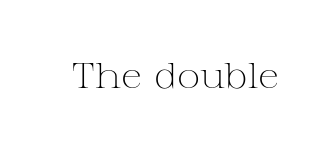
The image shows 35 px light, wide serif type, upright; set normal letter spacing, not underlined; medium stroke contrast and a medium x-height.
